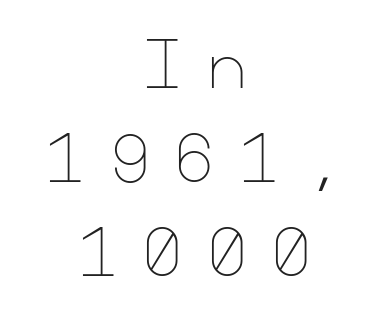
{"italic": "no", "bold": "no", "weight": "thin", "width": "normal", "stroke_contrast": "low", "x_height": "small", "underline": "no", "align": "center", "line_spacing": "normal", "line_spacing_ratio": 1.52, "letter_spacing": "wide", "letter_spacing_em": 0.42, "glyph_px": 62}
